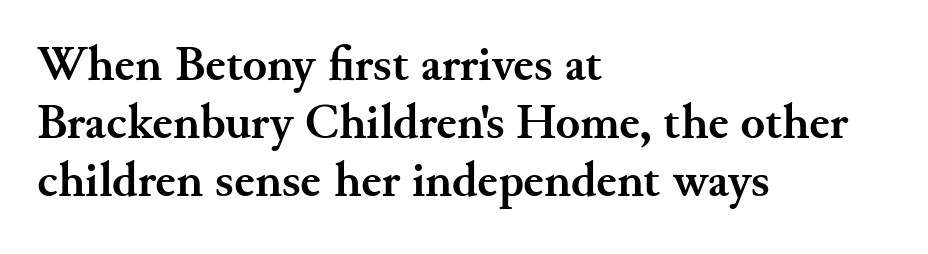
Q: Is the text bold? A: Yes.
Q: Is the text italic (slanted)? A: No, it is upright.
Q: Is the typeface a serif or a sans-serif typeface? A: Serif.
Q: Is the text underlined? A: No.
Q: How is the paragraph aligned? A: Left-aligned.
Q: Is the spacing between letters normal or unusually wide? A: Normal.
Q: Width (condensed, normal, or wide)? A: Normal.
Q: Stroke contrast? A: Medium.
Q: x-height? A: Small.
Q: Monospaced? A: No.
